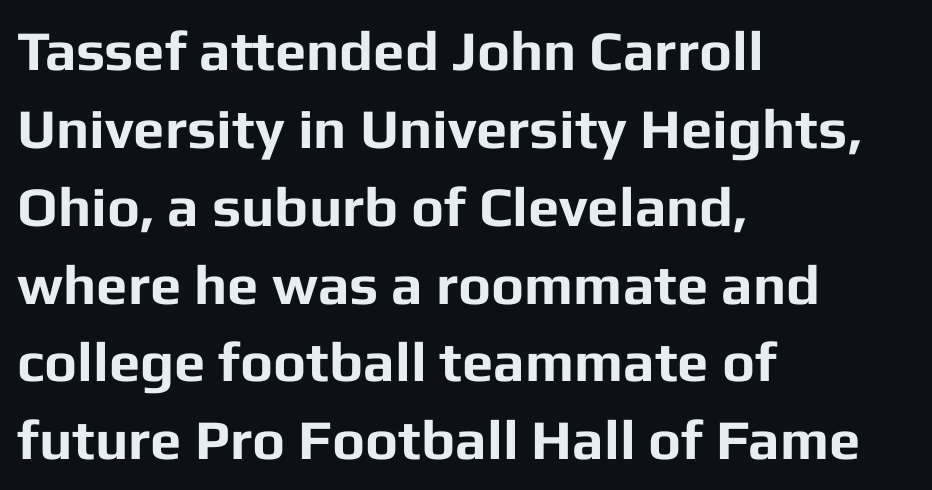
Unlike a traditional serif, this face leaves its strokes unadorned. Letter spacing: default. The rendering uses a bold face; every stroke is thick and dark. Think of a printed novel: that variable character pitch is what you see here. Typeset ragged right — the left edge is the straight one. Summary of vertical rhythm: regular, with standard interline spacing.
